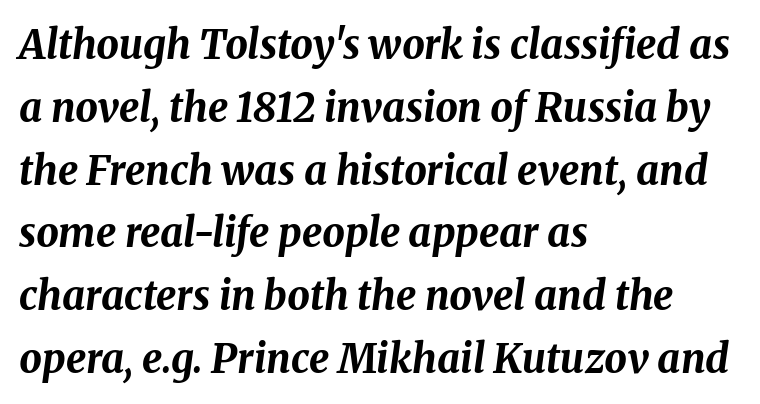
Is there much room between lines? A standard amount, neither cramped nor airy. This rendering leaves character spacing at its baseline value. The rendering anchors every line to the left-hand side. A typesetter would call this proportional, since set widths differ per character.
